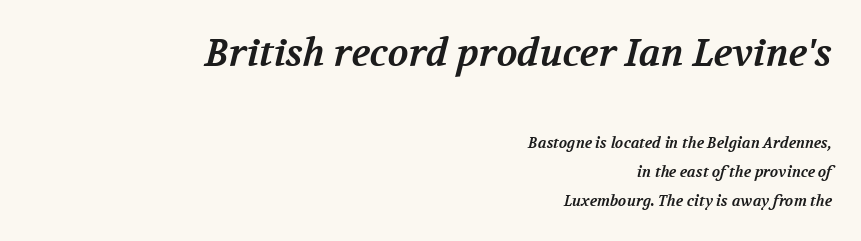
The image shows 38 px bold serif type; set right-aligned, loose line spacing (1.94x), normal letter spacing, not underlined; the first (top) block is 2.53x larger; medium stroke contrast and a medium x-height.
